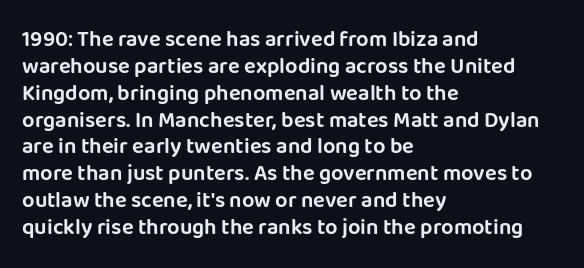
{"italic": "no", "underline": "no", "align": "left", "line_spacing_ratio": 1.22, "letter_spacing": "normal", "letter_spacing_em": 0.0, "glyph_px": 22}
